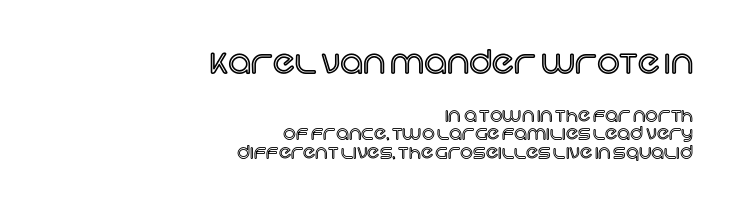
The image shows 32 px text type, upright; set right-aligned, tight line spacing (1.03x), normal letter spacing, not underlined; the first (top) block is 1.78x larger; a large x-height.
